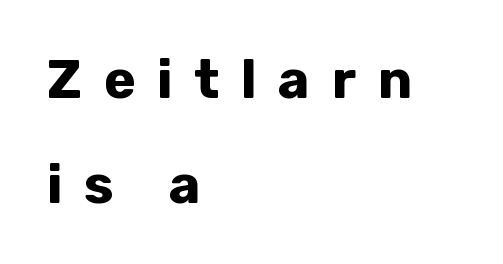
{"serif": "no", "italic": "no", "bold": "yes", "weight": "bold", "width": "normal", "stroke_contrast": "low", "x_height": "medium", "monospaced": "no", "underline": "no", "align": "left", "line_spacing": "loose", "line_spacing_ratio": 1.94, "letter_spacing": "wide", "letter_spacing_em": 0.4, "glyph_px": 54}
